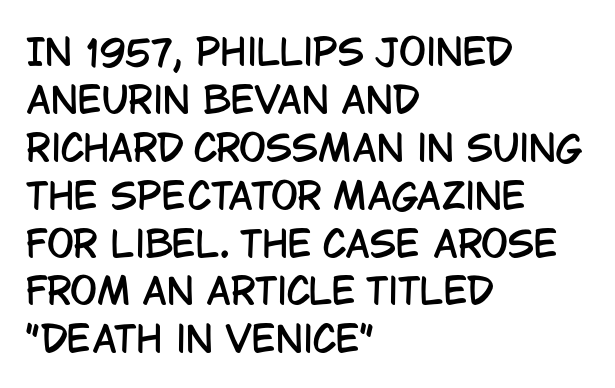
{"serif": "no", "italic": "no", "width": "condensed", "stroke_contrast": "low", "x_height": "large", "monospaced": "no", "underline": "no", "align": "left", "line_spacing": "normal", "line_spacing_ratio": 1.33, "letter_spacing": "normal", "letter_spacing_em": 0.0, "glyph_px": 36}
